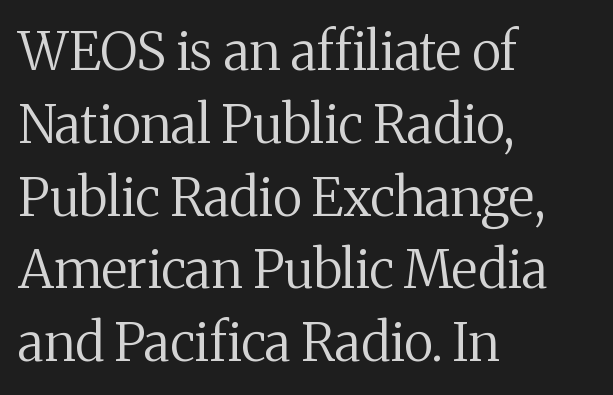
The image shows 52 px regular-weight serif type, upright; set left-aligned, normal line spacing (1.4x), normal letter spacing, not underlined; medium stroke contrast and a medium x-height.
